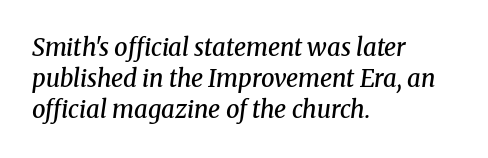
The letterforms sit shoulder to shoulder at normal distance. Designer's note — italics engaged. Visually the block forms a straight wall on the left and a jagged coastline on the right. Has an underline been added? It has not. Quick note: interline space is typical.
